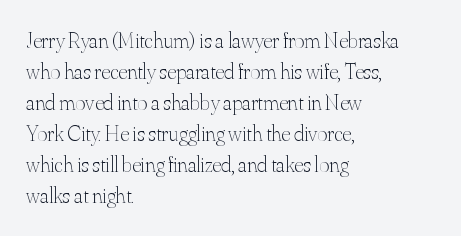
Q: Is the text bold? A: No.
Q: Is the text italic (slanted)? A: No, it is upright.
Q: Is the text underlined? A: No.
Q: How is the paragraph aligned? A: Left-aligned.
Q: Is the spacing between letters normal or unusually wide? A: Normal.
Q: Is the spacing between lines tight, normal or loose? A: Normal.
